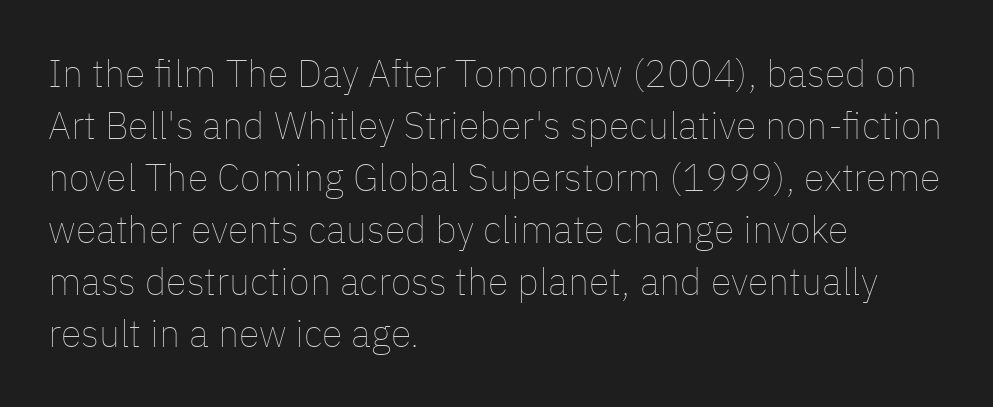
The image shows 38 px thin type, upright; set left-aligned, normal line spacing (1.37x), normal letter spacing, not underlined; low stroke contrast and a medium x-height.
